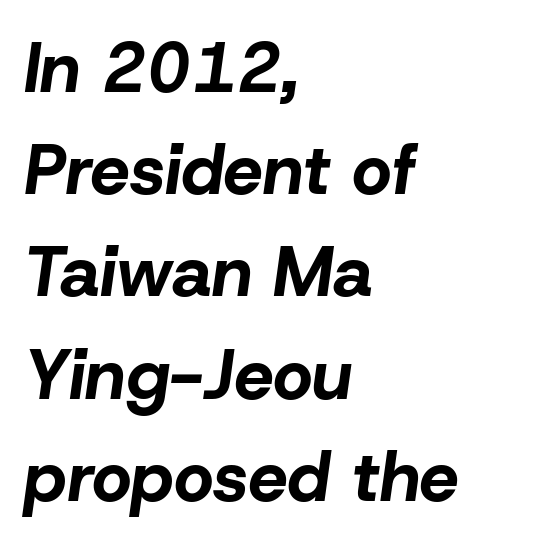
The image shows 70 px bold type, italic (leaning right); set left-aligned, normal line spacing (1.46x), normal letter spacing, not underlined; low stroke contrast and a medium x-height.
